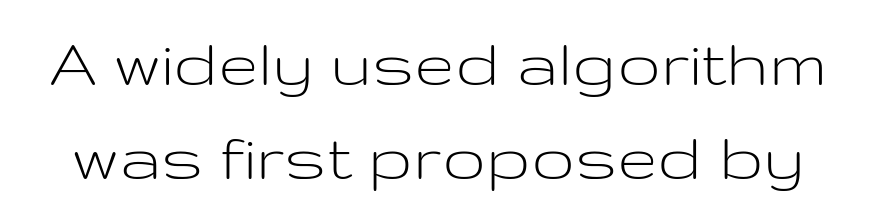
Q: Is the text bold? A: No.
Q: Is the text italic (slanted)? A: No, it is upright.
Q: Is the typeface a serif or a sans-serif typeface? A: Sans-serif.
Q: Is the text underlined? A: No.
Q: Is the spacing between letters normal or unusually wide? A: Normal.
Q: Is the spacing between lines tight, normal or loose? A: Normal.
Q: Width (condensed, normal, or wide)? A: Wide.
Q: Stroke contrast? A: Low.
Q: x-height? A: Medium.
Q: Monospaced? A: No.
